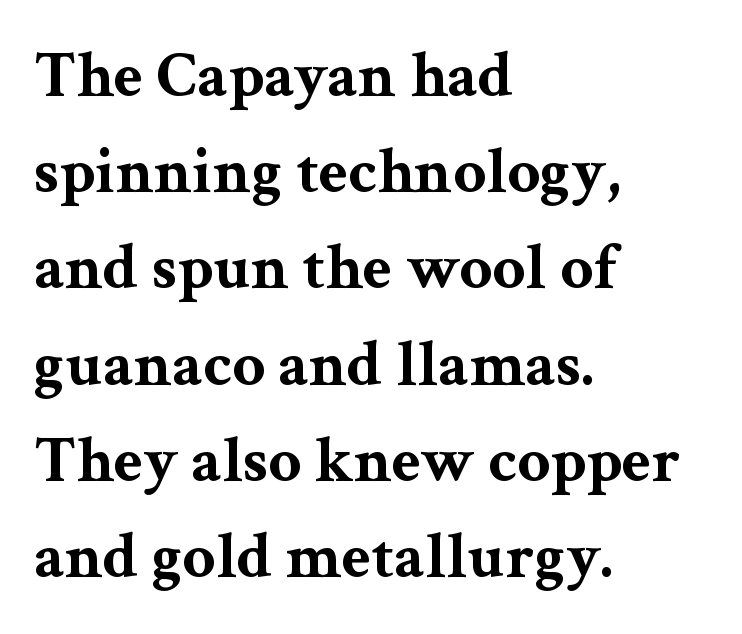
Q: Is the text bold? A: Yes.
Q: Is the text italic (slanted)? A: No, it is upright.
Q: Is the typeface a serif or a sans-serif typeface? A: Serif.
Q: Is the text underlined? A: No.
Q: How is the paragraph aligned? A: Left-aligned.
Q: Is the spacing between letters normal or unusually wide? A: Normal.
Q: Is the spacing between lines tight, normal or loose? A: Normal.
Q: Width (condensed, normal, or wide)? A: Wide.
Q: Stroke contrast? A: Medium.
Q: x-height? A: Medium.
Q: Monospaced? A: No.
